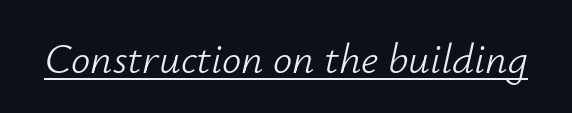
Note the varied advance widths — an 'i' is clearly narrower than an 'm'. Inter-character spacing is left at the font's built-in metrics. On a weight scale, this lands at 450 or below. Check the space under the baseline: a stroke is drawn there. This is oblique type, the kind used for emphasis or titles.
